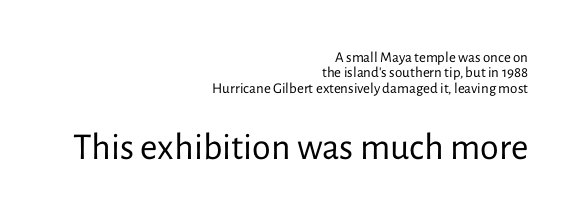
The image shows 38 px regular-weight sans-serif type, upright; set right-aligned, tight line spacing (1.02x), normal letter spacing, not underlined; the second (bottom) block is 2.53x larger; low stroke contrast and a medium x-height.
